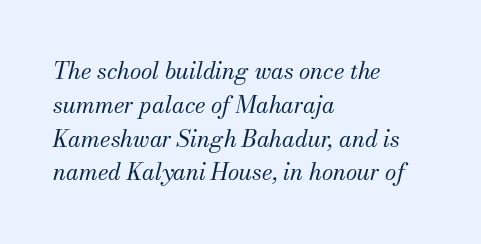
Q: Is the text bold? A: No.
Q: Is the text italic (slanted)? A: Yes, it leans right by about 13 degrees.
Q: Is the text underlined? A: No.
Q: How is the paragraph aligned? A: Left-aligned.
Q: Is the spacing between letters normal or unusually wide? A: Normal.
Q: Is the spacing between lines tight, normal or loose? A: Normal.
